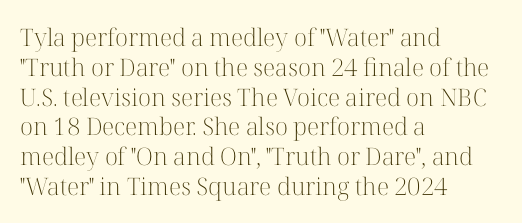
{"italic": "no", "bold": "no", "underline": "no", "align": "left", "line_spacing_ratio": 1.24, "letter_spacing": "normal", "letter_spacing_em": 0.0, "glyph_px": 24}
